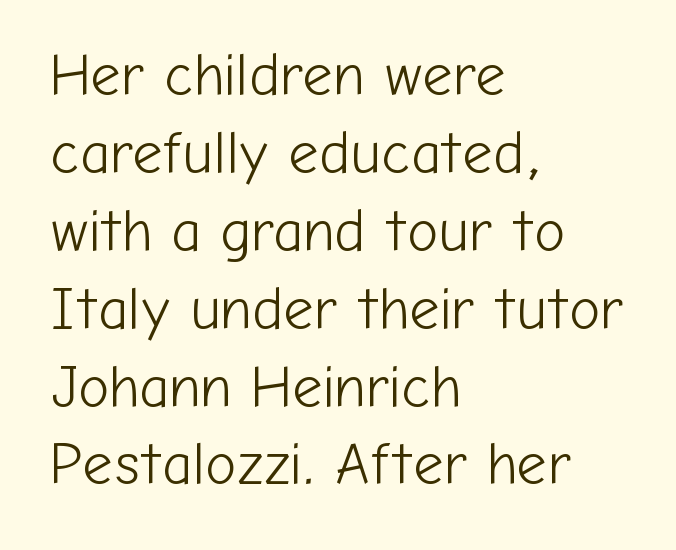
The image shows 59 px light sans-serif type, upright; set left-aligned, normal line spacing (1.32x), normal letter spacing, not underlined; low stroke contrast and a medium x-height.
